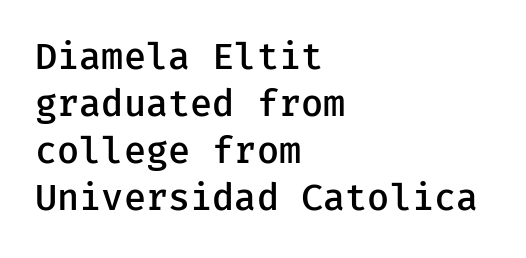
Unlike a traditional serif, this face leaves its strokes unadorned. Notice the strokes are somewhat thickened but not fully heavy: this is a semibold. This sample is left-justified, so line endings fall wherever the words run out. These lines sit exactly where default settings would place them.
